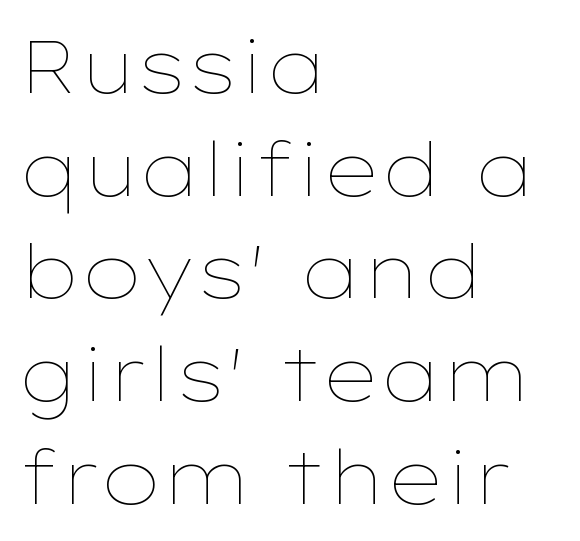
The image shows 75 px thin, wide type, upright; set left-aligned, normal line spacing (1.37x), normal letter spacing, not underlined; low stroke contrast and a medium x-height.
